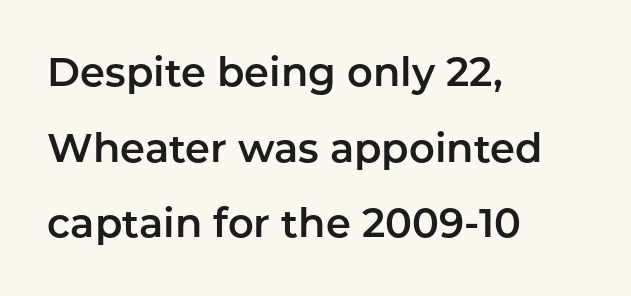
The type sits square on the baseline with zero lean. Words appear dense and cohesive because spacing is normal. Where is the straight margin? On the left. Each letter keeps its own natural width here, so spacing adapts to shape.
